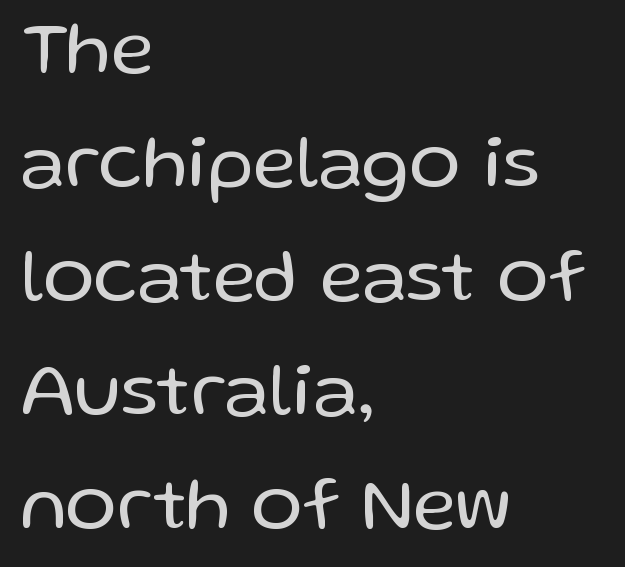
Q: Is the text bold? A: No.
Q: Is the text italic (slanted)? A: No, it is upright.
Q: Is the typeface a serif or a sans-serif typeface? A: Sans-serif.
Q: Is the text underlined? A: No.
Q: How is the paragraph aligned? A: Left-aligned.
Q: Is the spacing between letters normal or unusually wide? A: Normal.
Q: Is the spacing between lines tight, normal or loose? A: Normal.
Q: Width (condensed, normal, or wide)? A: Normal.
Q: Stroke contrast? A: Low.
Q: x-height? A: Medium.
Q: Monospaced? A: No.
